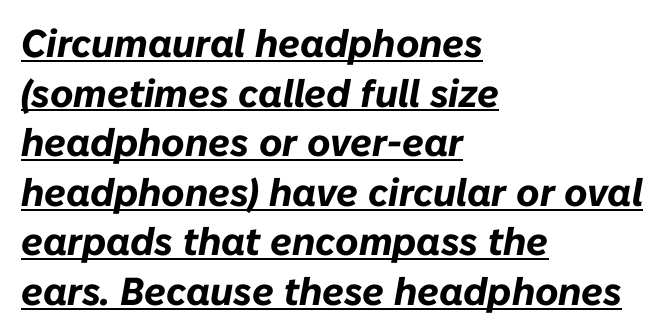
The letterforms sit shoulder to shoulder at normal distance. Has an underline been added? It has. Caption: bold face, heavy strokes. All the whitespace from short lines collects on the right.
